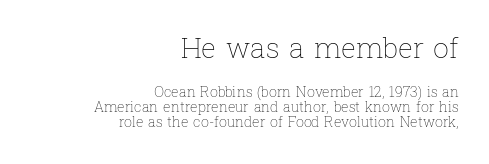
The space beneath each line is pristine and unruled. The strokes are not fattened; the text isn't bold. Line spacing here is tight. The compositor pushed each line to the right boundary.
